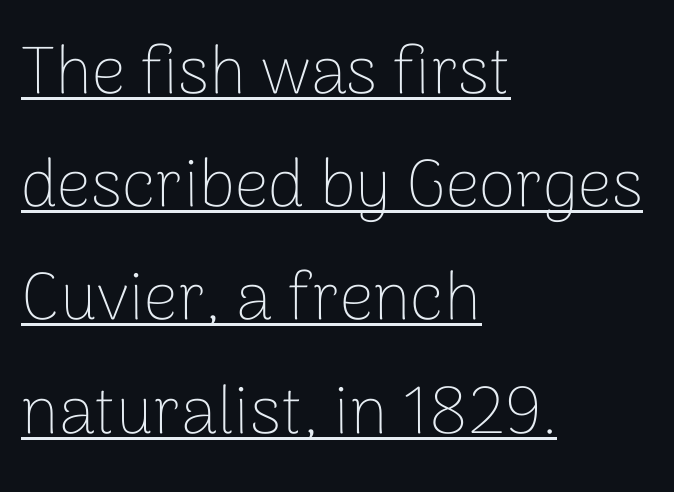
The image shows 67 px thin sans-serif type, upright; set left-aligned, normal line spacing (1.69x), normal letter spacing, underlined; low stroke contrast and a medium x-height.
